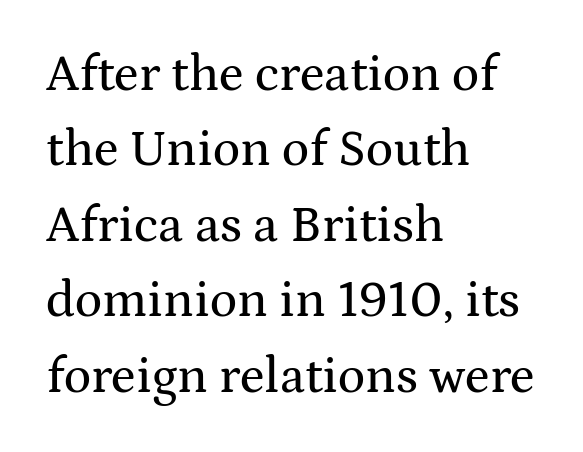
Q: Is the text italic (slanted)? A: No, it is upright.
Q: Is the typeface a serif or a sans-serif typeface? A: Serif.
Q: Is the text underlined? A: No.
Q: How is the paragraph aligned? A: Left-aligned.
Q: Is the spacing between letters normal or unusually wide? A: Normal.
Q: Is the spacing between lines tight, normal or loose? A: Normal.
Q: Width (condensed, normal, or wide)? A: Wide.
Q: Stroke contrast? A: Medium.
Q: x-height? A: Medium.
Q: Monospaced? A: No.
